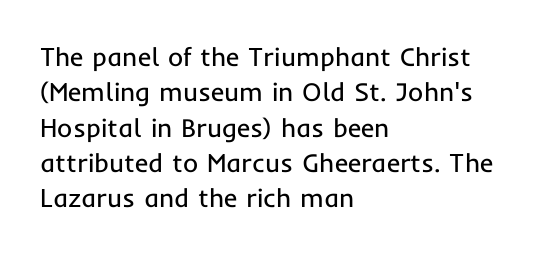
Q: Is the text bold? A: No.
Q: Is the text italic (slanted)? A: No, it is upright.
Q: Is the text underlined? A: No.
Q: How is the paragraph aligned? A: Left-aligned.
Q: Is the spacing between letters normal or unusually wide? A: Normal.
Q: Is the spacing between lines tight, normal or loose? A: Normal.
